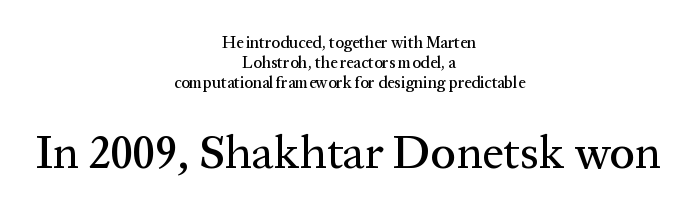
Q: Is the text italic (slanted)? A: No, it is upright.
Q: Is the typeface a serif or a sans-serif typeface? A: Serif.
Q: Is the text underlined? A: No.
Q: How is the paragraph aligned? A: Centered.
Q: Is the spacing between letters normal or unusually wide? A: Normal.
Q: Which block of text is set in a larger size, the first (top) or the second (bottom)? A: The second (bottom) one.
Q: Width (condensed, normal, or wide)? A: Normal.
Q: Stroke contrast? A: Medium.
Q: x-height? A: Medium.
Q: Monospaced? A: No.
